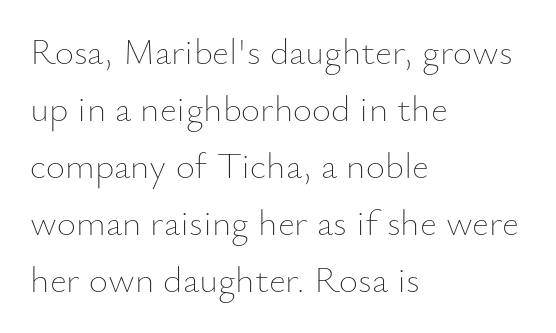
Q: Is the text bold? A: No.
Q: Is the text italic (slanted)? A: No, it is upright.
Q: Is the text underlined? A: No.
Q: How is the paragraph aligned? A: Left-aligned.
Q: Is the spacing between letters normal or unusually wide? A: Normal.
Q: Is the spacing between lines tight, normal or loose? A: Normal.
Q: Width (condensed, normal, or wide)? A: Normal.
Q: Stroke contrast? A: Low.
Q: x-height? A: Small.
Q: Monospaced? A: No.
